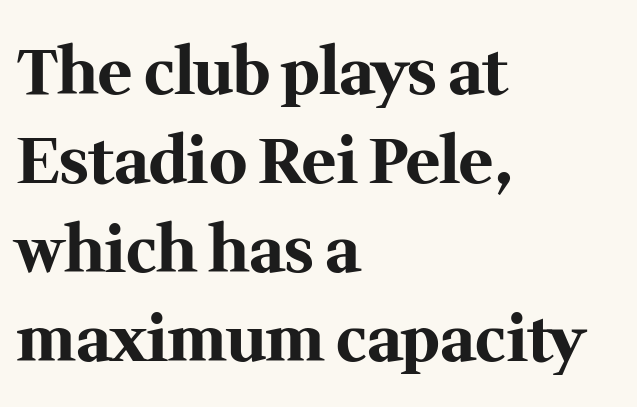
Plain, unruled lines of type. Do the letters lean? They stand straight. Chunky letters — that's bold for sure. Compared with typical paragraphs, the rows here are spaced about the same. Alignment: flush left.
